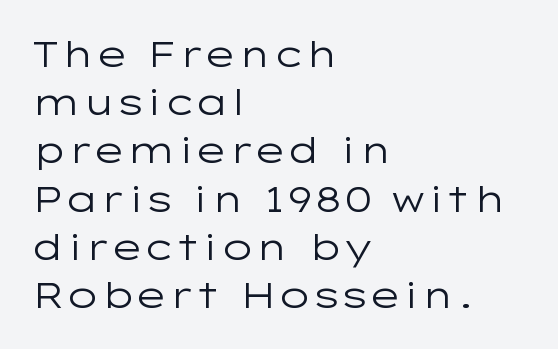
{"serif": "no", "italic": "no", "bold": "no", "weight": "regular", "width": "wide", "stroke_contrast": "low", "x_height": "medium", "monospaced": "no", "underline": "no", "align": "left", "line_spacing": "normal", "line_spacing_ratio": 1.34, "letter_spacing": "normal", "letter_spacing_em": 0.0, "glyph_px": 36}
